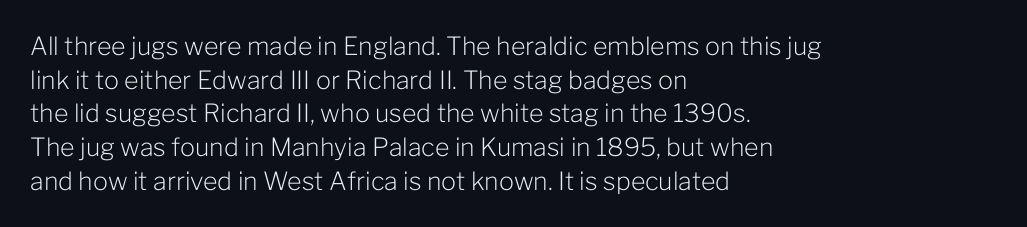
The image shows 25 px text type, upright; set left-aligned, normal line spacing (1.35x), normal letter spacing, not underlined.
